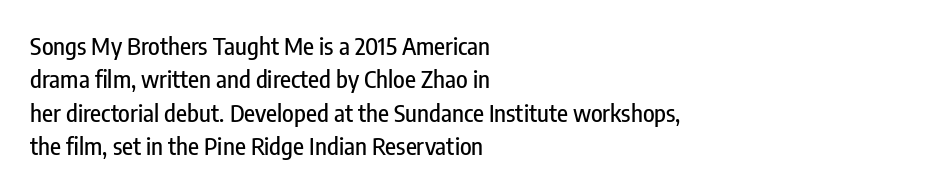
{"italic": "no", "underline": "no", "align": "left", "line_spacing": "normal", "line_spacing_ratio": 1.39, "letter_spacing": "normal", "letter_spacing_em": 0.0, "glyph_px": 24}
